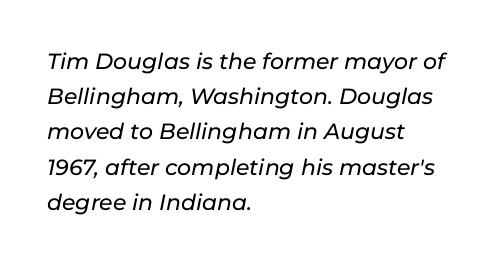
The image shows 22 px text type, italic (leaning right); set left-aligned, normal line spacing (1.6x), normal letter spacing, not underlined.
